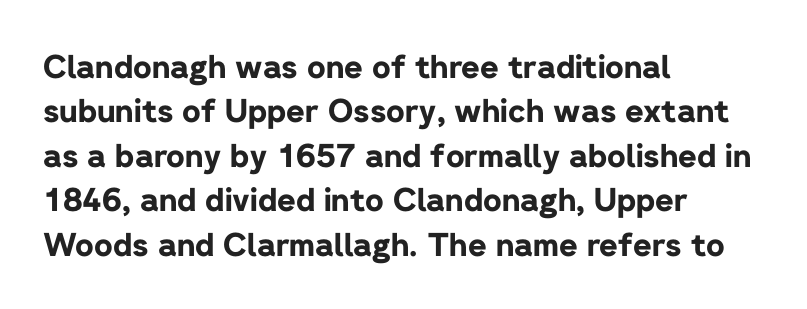
The image shows 32 px bold sans-serif type, upright; set left-aligned, normal line spacing (1.39x), normal letter spacing, not underlined; low stroke contrast and a medium x-height.
